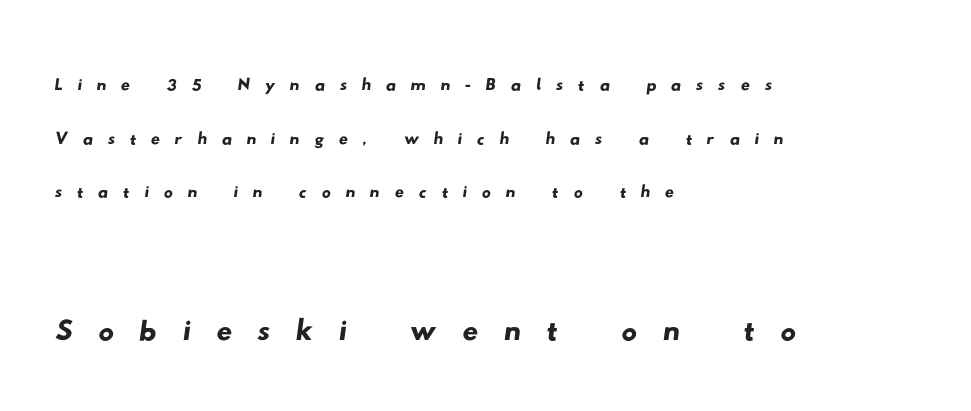
{"serif": "no", "width": "wide", "stroke_contrast": "low", "x_height": "small", "monospaced": "no", "underline": "no", "align": "left", "line_spacing_ratio": 1.19, "letter_spacing": "wide", "letter_spacing_em": 0.32, "larger_block": "second", "size_ratio": 1.73, "glyph_px": 78}
